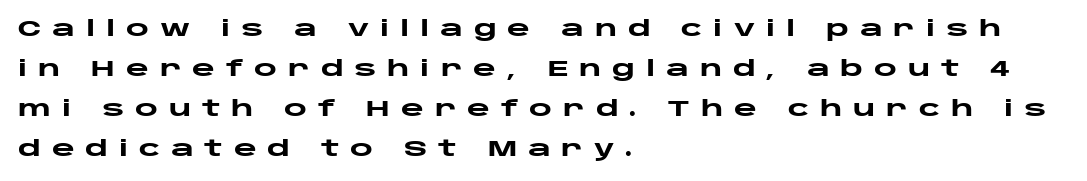
The image shows 22 px bold type, upright; set left-aligned, line spacing 1.82x, unusually wide letter spacing (+0.49 em), not underlined.
